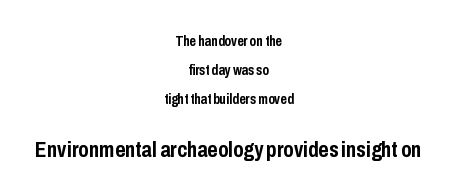
Q: Is the text bold? A: Yes.
Q: Is the text italic (slanted)? A: No, it is upright.
Q: Is the text underlined? A: No.
Q: How is the paragraph aligned? A: Centered.
Q: Is the spacing between letters normal or unusually wide? A: Normal.
Q: Is the spacing between lines tight, normal or loose? A: Loose.
Q: Which block of text is set in a larger size, the first (top) or the second (bottom)? A: The second (bottom) one.
